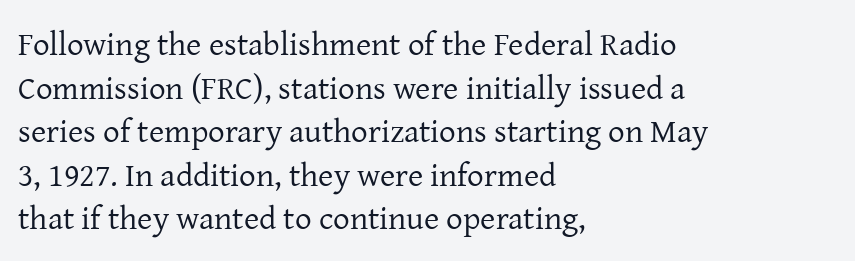
Q: Is the text bold? A: No.
Q: Is the text italic (slanted)? A: No, it is upright.
Q: Is the typeface a serif or a sans-serif typeface? A: Serif.
Q: Is the text underlined? A: No.
Q: How is the paragraph aligned? A: Left-aligned.
Q: Is the spacing between letters normal or unusually wide? A: Normal.
Q: Is the spacing between lines tight, normal or loose? A: Normal.
Q: Width (condensed, normal, or wide)? A: Normal.
Q: Stroke contrast? A: Low.
Q: x-height? A: Medium.
Q: Monospaced? A: No.
